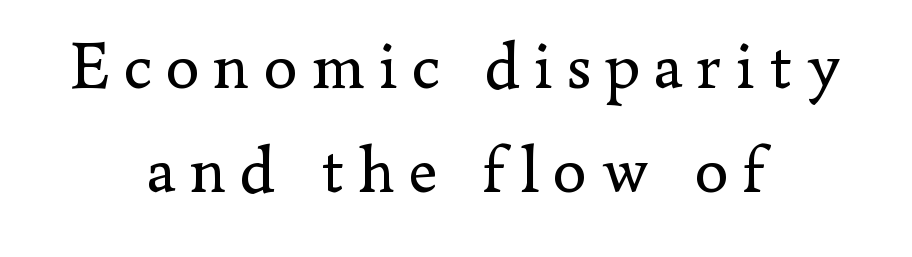
The image shows 67 px regular-weight serif type, upright; set centered, normal line spacing (1.55x), unusually wide letter spacing (+0.21 em), not underlined; low stroke contrast and a small x-height.
